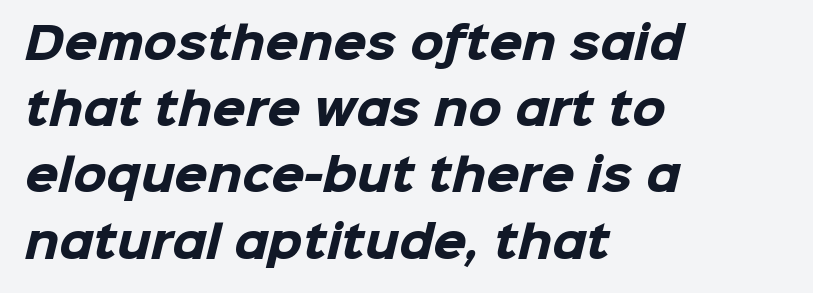
The image shows 43 px heavy sans-serif type; set left-aligned, normal line spacing (1.54x), normal letter spacing, not underlined; low stroke contrast and a medium x-height.
